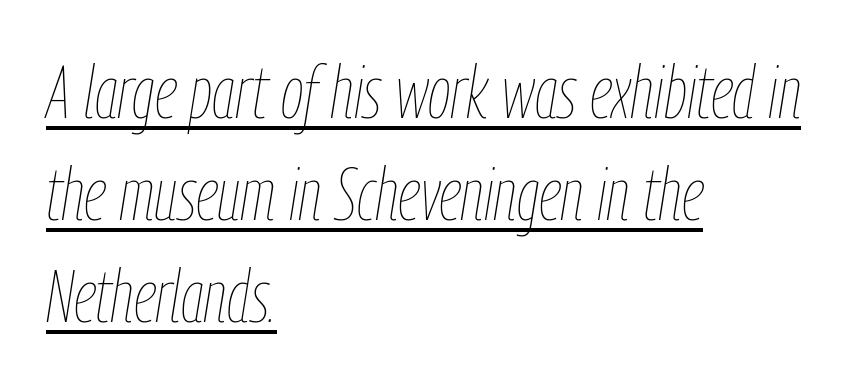
Q: Is the text bold? A: No.
Q: Is the text italic (slanted)? A: Yes, it leans right by about 9 degrees.
Q: Is the text underlined? A: Yes.
Q: How is the paragraph aligned? A: Left-aligned.
Q: Is the spacing between letters normal or unusually wide? A: Normal.
Q: Is the spacing between lines tight, normal or loose? A: Normal.
Q: Width (condensed, normal, or wide)? A: Condensed.
Q: Stroke contrast? A: Low.
Q: x-height? A: Medium.
Q: Monospaced? A: No.
